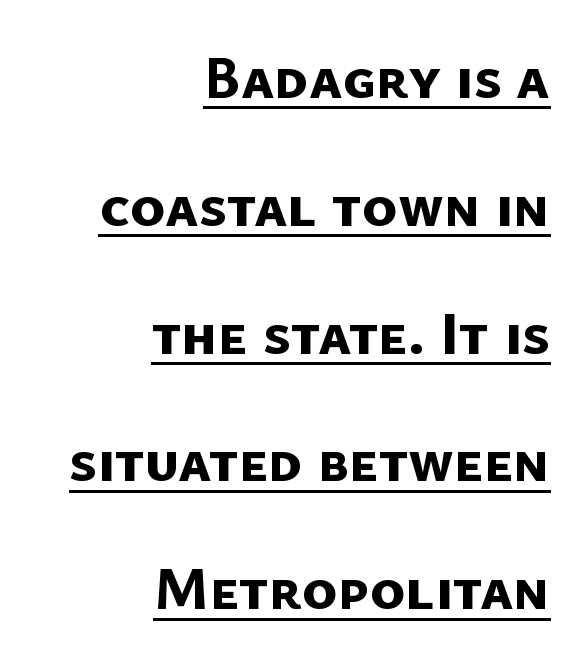
The letters sit at their default tracking, neither squeezed nor spread. The passage shown is typeset with a sans-serif family. Loosely led — the rows are spread out. Students, observe the line beneath the letters — that is underlining. Here the designer chose a conventional face with non-uniform glyph widths.
